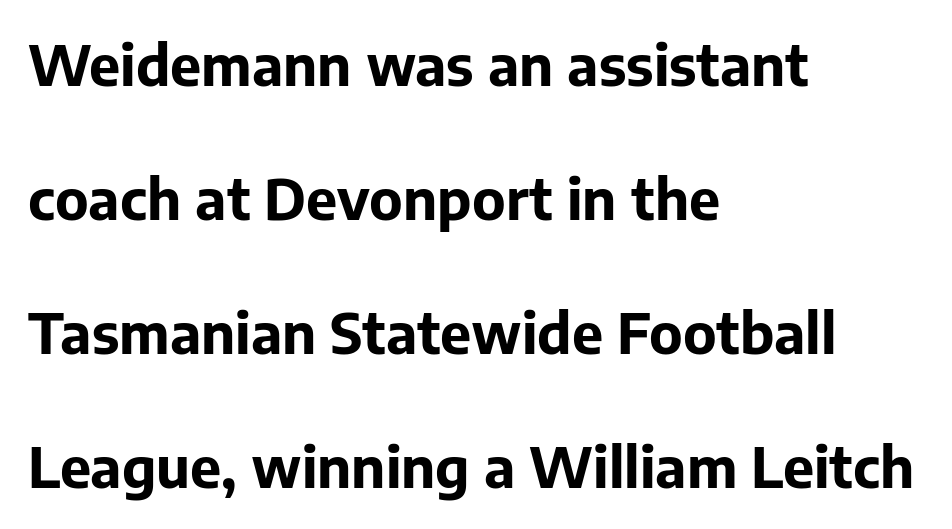
{"serif": "no", "italic": "no", "bold": "yes", "weight": "bold", "width": "normal", "stroke_contrast": "low", "x_height": "medium", "monospaced": "no", "underline": "no", "align": "left", "line_spacing": "loose", "line_spacing_ratio": 2.39, "letter_spacing": "normal", "letter_spacing_em": 0.0, "glyph_px": 56}
